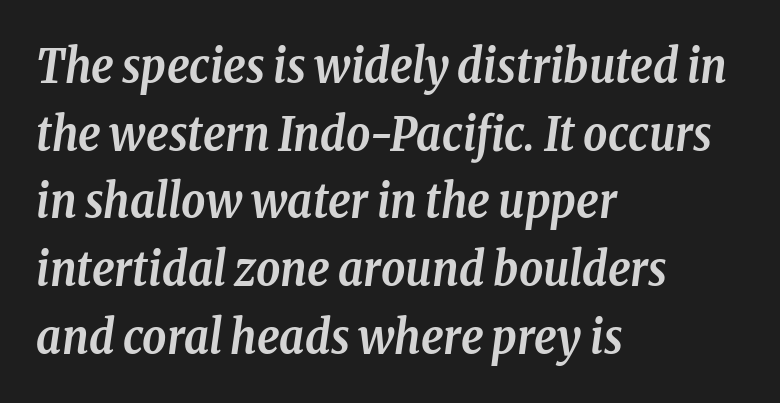
The image shows 47 px semibold, condensed serif type, italic (leaning right); set left-aligned, normal line spacing (1.44x), normal letter spacing, not underlined; low stroke contrast and a medium x-height.
